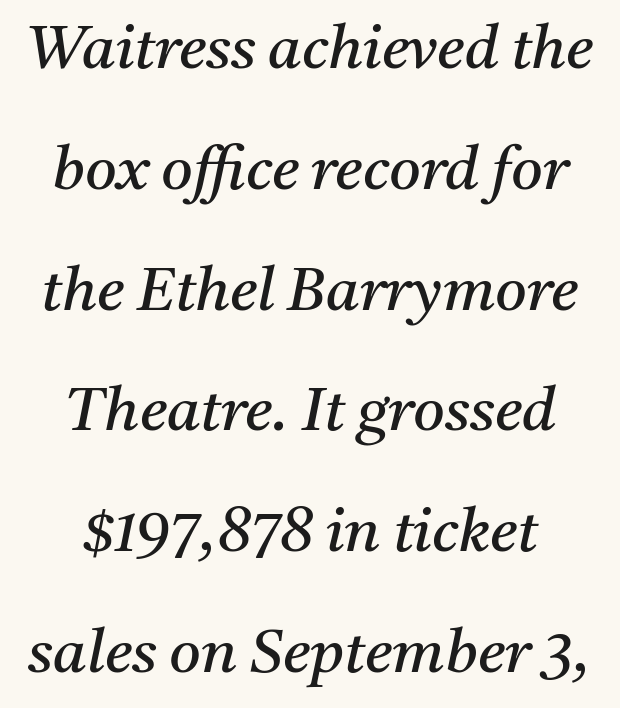
{"serif": "yes", "italic": "yes", "lean": "right", "slant_degrees": 11, "bold": "no", "weight": "regular", "width": "normal", "stroke_contrast": "medium", "x_height": "medium", "monospaced": "no", "underline": "no", "line_spacing": "loose", "line_spacing_ratio": 1.98, "letter_spacing": "normal", "letter_spacing_em": 0.0, "glyph_px": 61}
